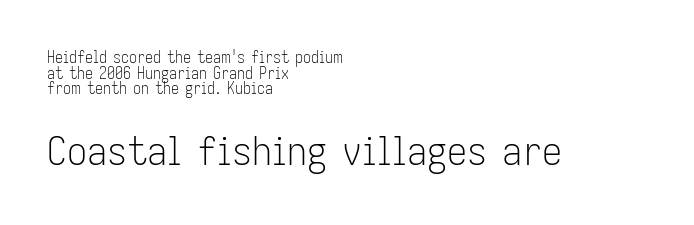
Q: Is the text bold? A: No.
Q: Is the text italic (slanted)? A: No, it is upright.
Q: Is the typeface a serif or a sans-serif typeface? A: Sans-serif.
Q: Is the text underlined? A: No.
Q: How is the paragraph aligned? A: Left-aligned.
Q: Is the spacing between letters normal or unusually wide? A: Normal.
Q: Is the spacing between lines tight, normal or loose? A: Tight.
Q: Which block of text is set in a larger size, the first (top) or the second (bottom)? A: The second (bottom) one.
Q: Width (condensed, normal, or wide)? A: Condensed.
Q: Stroke contrast? A: Low.
Q: x-height? A: Medium.
Q: Monospaced? A: No.
